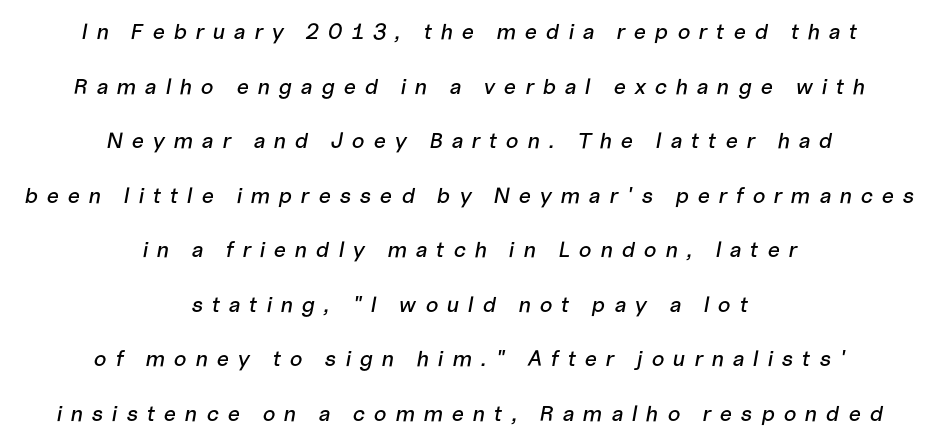
{"italic": "yes", "lean": "right", "slant_degrees": 10, "underline": "no", "align": "center", "line_spacing": "loose", "line_spacing_ratio": 2.48, "letter_spacing": "wide", "letter_spacing_em": 0.39, "glyph_px": 22}
